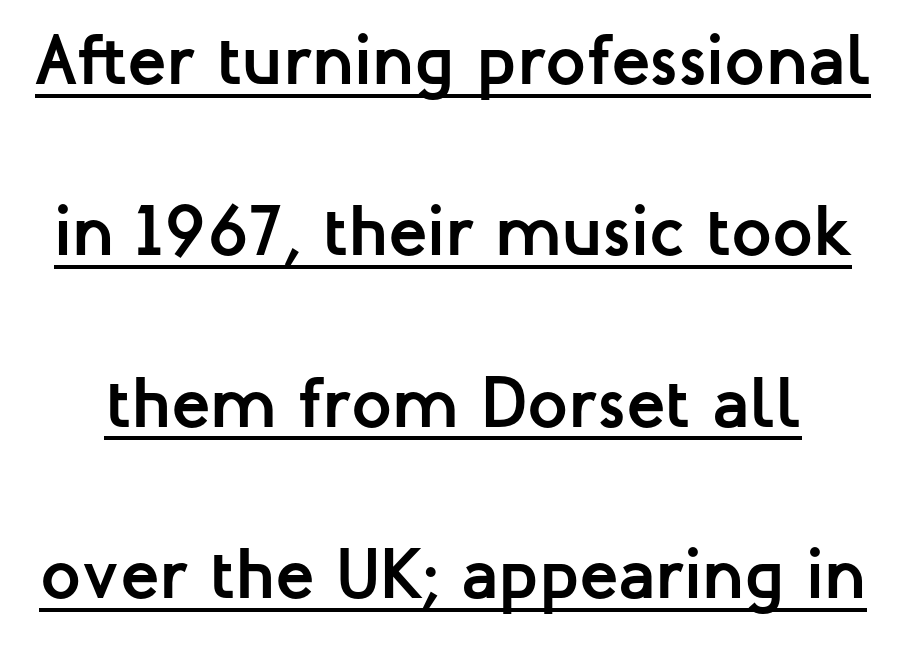
{"serif": "no", "italic": "no", "bold": "yes", "weight": "semibold", "width": "normal", "stroke_contrast": "low", "x_height": "medium", "monospaced": "no", "underline": "yes", "line_spacing": "loose", "line_spacing_ratio": 2.38, "letter_spacing": "normal", "letter_spacing_em": 0.0, "glyph_px": 72}
